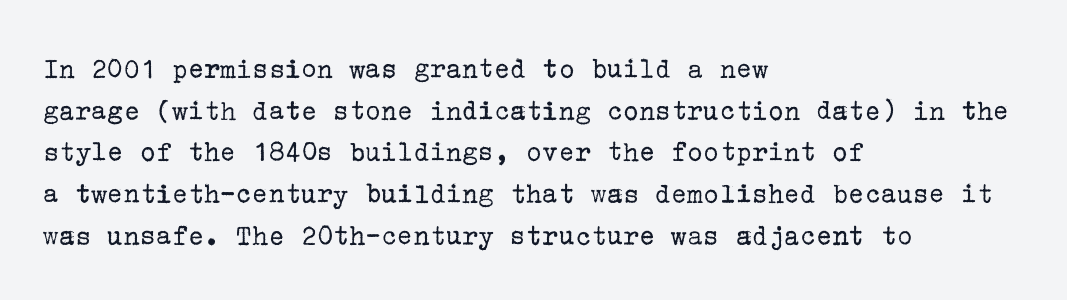
{"serif": "yes", "italic": "no", "bold": "no", "weight": "regular", "width": "normal", "stroke_contrast": "low", "x_height": "medium", "underline": "no", "align": "left", "line_spacing": "normal", "line_spacing_ratio": 1.39, "letter_spacing": "normal", "letter_spacing_em": 0.0, "glyph_px": 30}
